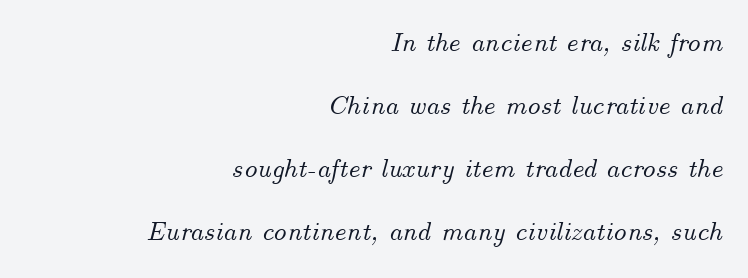
Q: Is the text italic (slanted)? A: Yes, it leans right by about 14 degrees.
Q: Is the text underlined? A: No.
Q: How is the paragraph aligned? A: Right-aligned.
Q: Is the spacing between letters normal or unusually wide? A: Normal.
Q: Is the spacing between lines tight, normal or loose? A: Loose.
